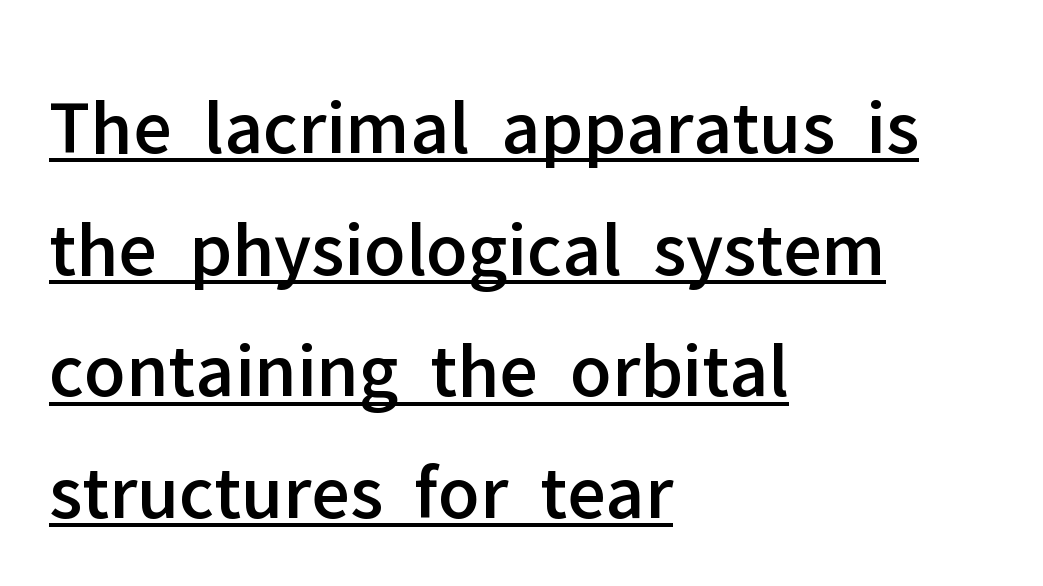
The image shows 79 px sans-serif type, upright; set left-aligned, normal line spacing (1.54x), normal letter spacing, underlined; low stroke contrast and a medium x-height.
